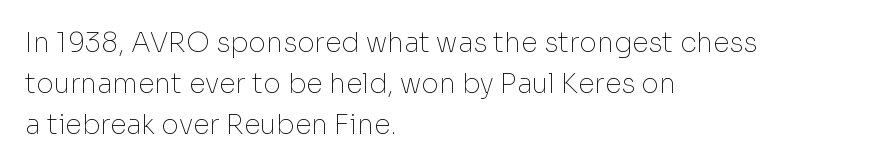
Q: Is the text bold? A: No.
Q: Is the text italic (slanted)? A: No, it is upright.
Q: Is the text underlined? A: No.
Q: How is the paragraph aligned? A: Left-aligned.
Q: Is the spacing between letters normal or unusually wide? A: Normal.
Q: Is the spacing between lines tight, normal or loose? A: Normal.
